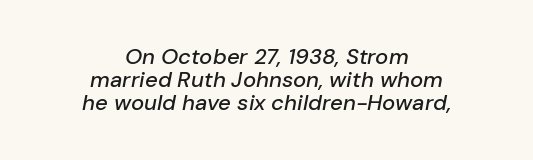
Q: Is the text italic (slanted)? A: Yes, it leans right by about 10 degrees.
Q: Is the text underlined? A: No.
Q: How is the paragraph aligned? A: Centered.
Q: Is the spacing between letters normal or unusually wide? A: Normal.
Q: Is the spacing between lines tight, normal or loose? A: Tight.
